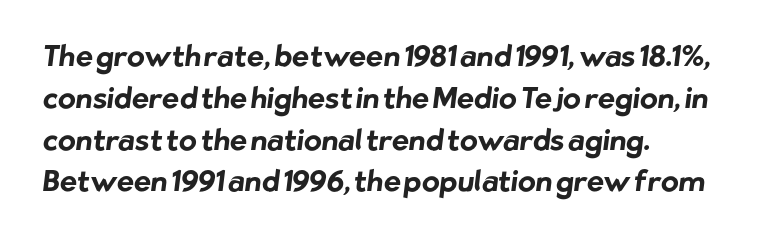
Just letters on the line, the space beneath them empty. How heavy is the stroke? Heavy — this is a bold. Compared with a centered layout, this one pins lines to the left instead. This sample has the flowing, uneven cadence of proportional lettering.
